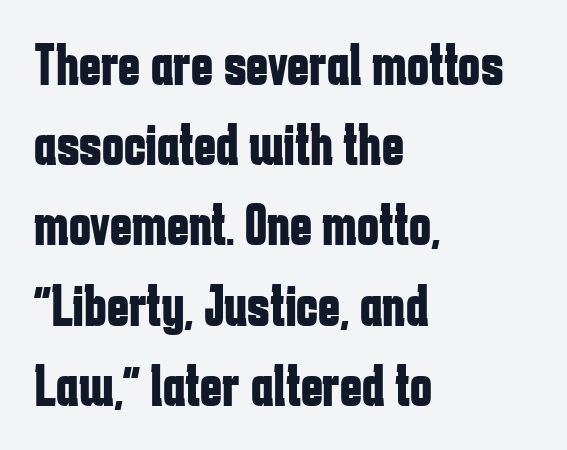
Characters remain perfectly vertical along every line. Just letters on the line, the space beneath them empty. A typesetter would call this zero additional tracking. Is this a fixed-width face? No — the glyphs have proportional, varying widths. How would I describe the line gaps? Plain and ordinary. The strokes are fattened all the way to bold.
